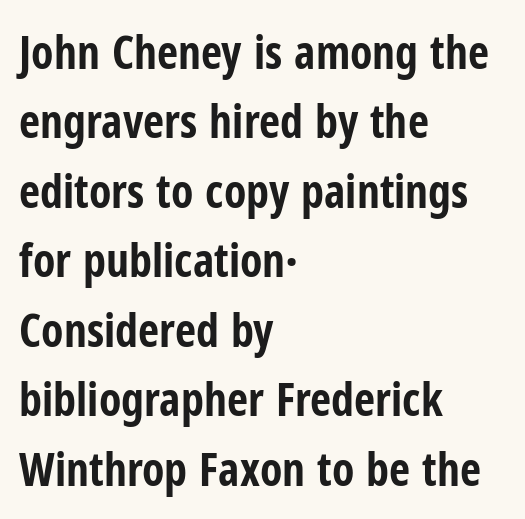
{"serif": "no", "italic": "no", "bold": "yes", "weight": "bold", "width": "condensed", "stroke_contrast": "low", "x_height": "medium", "monospaced": "no", "underline": "no", "align": "left", "line_spacing": "normal", "line_spacing_ratio": 1.51, "letter_spacing": "normal", "letter_spacing_em": 0.0, "glyph_px": 46}
